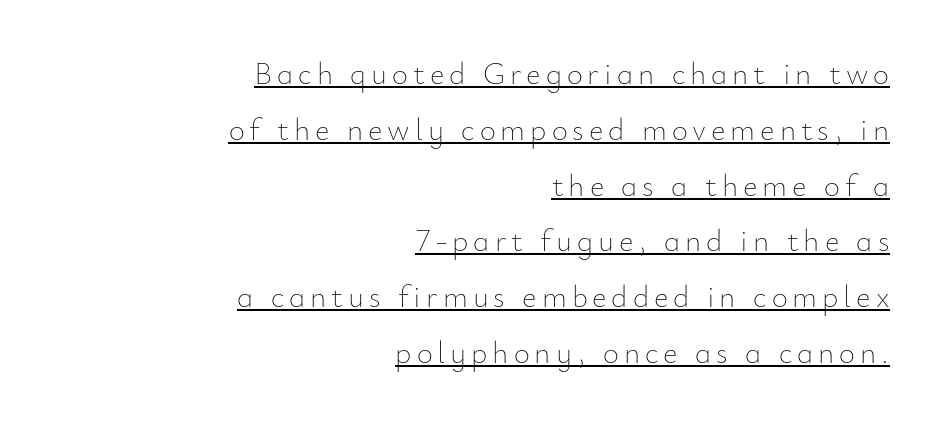
The image shows 31 px thin type, upright; set right-aligned, line spacing 1.8x, underlined; low stroke contrast and a small x-height.
